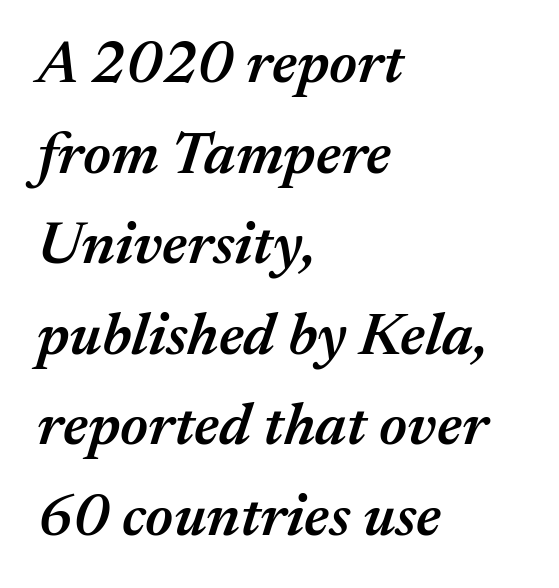
The tracking reads as untouched default to a designer's eye. The foot of each line stays bare and open. Horizontally, the lines are justified to the leading edge only. Is the type bold? Partly — it's a semibold, heavier than regular but not fully bold. The face used here has a pronounced slope to its letters. The vertical gap from one line to the next is medium.
